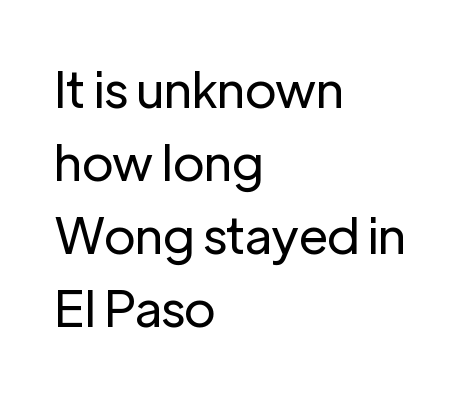
Q: Is the text bold? A: No.
Q: Is the text italic (slanted)? A: No, it is upright.
Q: Is the typeface a serif or a sans-serif typeface? A: Sans-serif.
Q: Is the text underlined? A: No.
Q: How is the paragraph aligned? A: Left-aligned.
Q: Is the spacing between letters normal or unusually wide? A: Normal.
Q: Is the spacing between lines tight, normal or loose? A: Normal.
Q: Width (condensed, normal, or wide)? A: Normal.
Q: Stroke contrast? A: Low.
Q: x-height? A: Medium.
Q: Monospaced? A: No.
